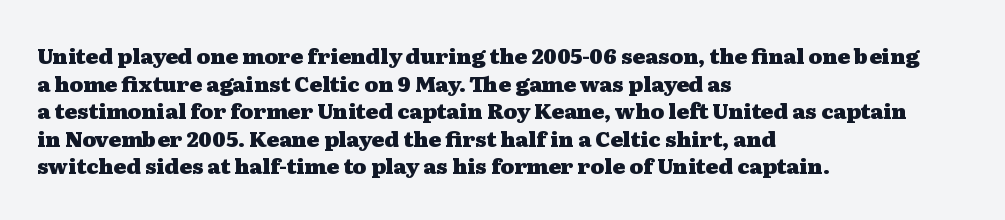
Q: Is the text bold? A: Yes.
Q: Is the text italic (slanted)? A: No, it is upright.
Q: Is the text underlined? A: No.
Q: How is the paragraph aligned? A: Left-aligned.
Q: Is the spacing between letters normal or unusually wide? A: Normal.
Q: Is the spacing between lines tight, normal or loose? A: Normal.
